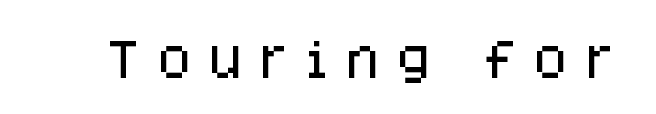
The letters are spread apart with noticeably loose tracking. Is there any slant? The stems are plumb. The typeface chosen for these lines omits serifs. Descenders hang freely into open space. The rendering uses natural spacing where letterforms have individual widths.
